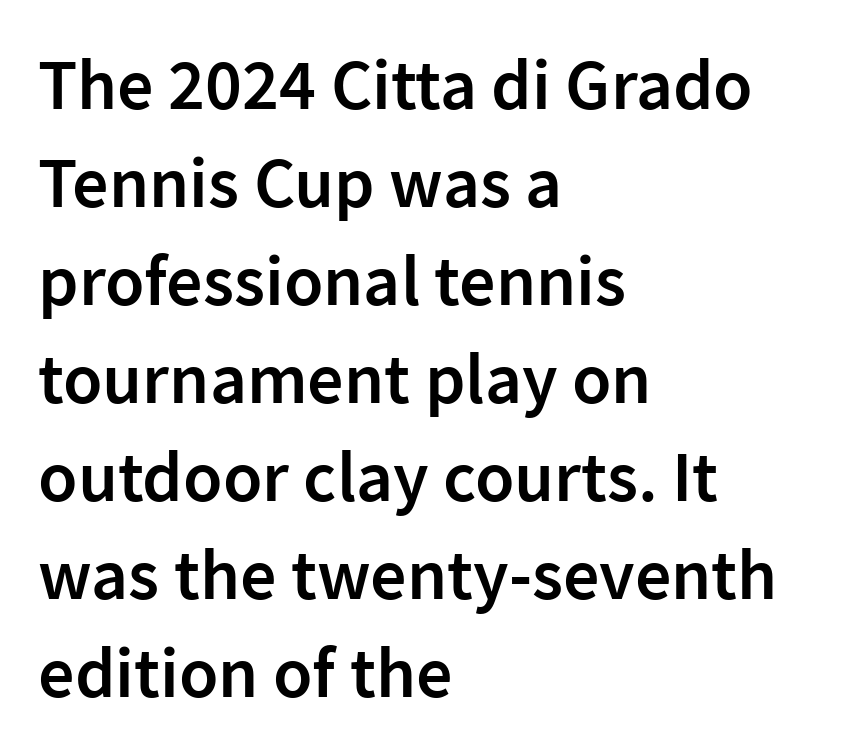
Q: Is the text bold? A: Semi-bold.
Q: Is the text italic (slanted)? A: No, it is upright.
Q: Is the typeface a serif or a sans-serif typeface? A: Sans-serif.
Q: Is the text underlined? A: No.
Q: How is the paragraph aligned? A: Left-aligned.
Q: Is the spacing between letters normal or unusually wide? A: Normal.
Q: Is the spacing between lines tight, normal or loose? A: Normal.
Q: Width (condensed, normal, or wide)? A: Normal.
Q: Stroke contrast? A: Low.
Q: x-height? A: Medium.
Q: Monospaced? A: No.
